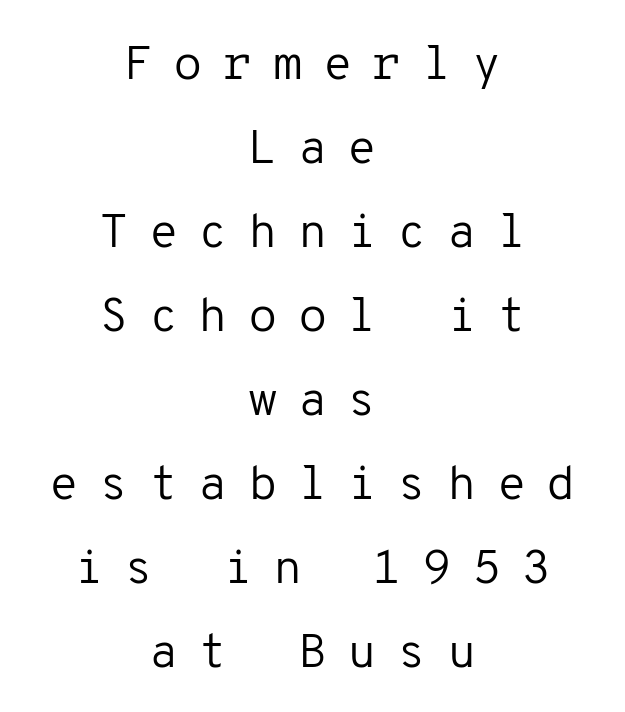
The image shows 48 px regular-weight sans-serif type, upright, monospaced; set centered, line spacing 1.75x, unusually wide letter spacing (+0.42 em), not underlined; low stroke contrast and a medium x-height.
